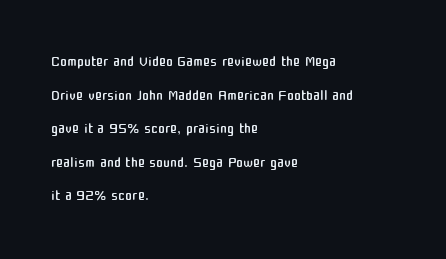
Q: Is the text bold? A: No.
Q: Is the text italic (slanted)? A: No, it is upright.
Q: Is the text underlined? A: No.
Q: How is the paragraph aligned? A: Left-aligned.
Q: Is the spacing between letters normal or unusually wide? A: Normal.
Q: Is the spacing between lines tight, normal or loose? A: Normal.
